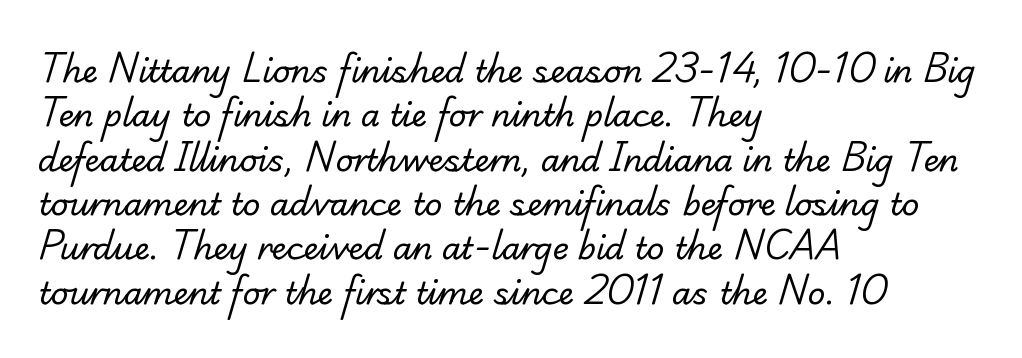
{"serif": "yes", "bold": "no", "weight": "regular", "width": "normal", "stroke_contrast": "low", "x_height": "small", "monospaced": "no", "underline": "no", "align": "left", "line_spacing": "normal", "line_spacing_ratio": 1.43, "letter_spacing": "normal", "letter_spacing_em": 0.0, "glyph_px": 31}
